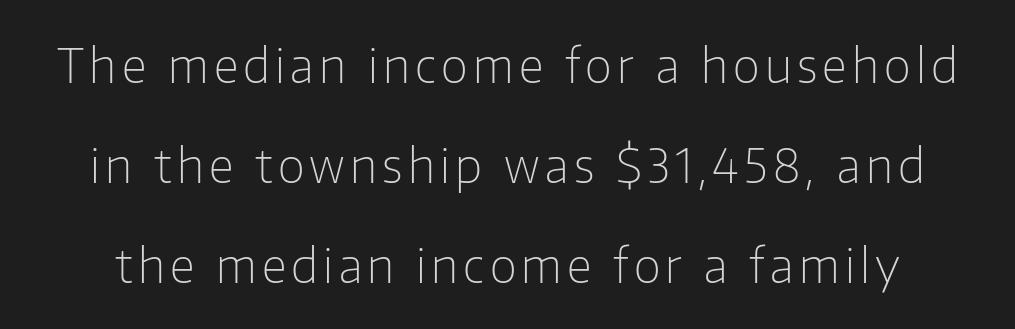
Has an underline been added? It has not. Stems and bowls with no extra thickness — not bold. Each letter's strokes conclude bluntly, with no projecting serifs. Every stem runs plumb, perpendicular to the baseline.
